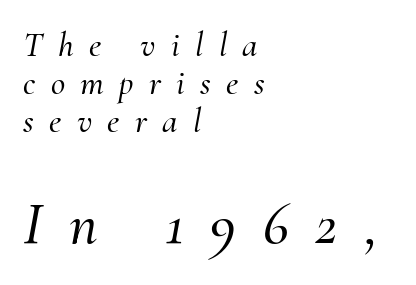
{"serif": "yes", "italic": "yes", "lean": "right", "slant_degrees": 10, "width": "normal", "stroke_contrast": "medium", "x_height": "small", "monospaced": "no", "underline": "no", "align": "left", "line_spacing": "tight", "line_spacing_ratio": 1.09, "letter_spacing": "wide", "letter_spacing_em": 0.44, "larger_block": "second", "size_ratio": 1.74, "glyph_px": 61}
